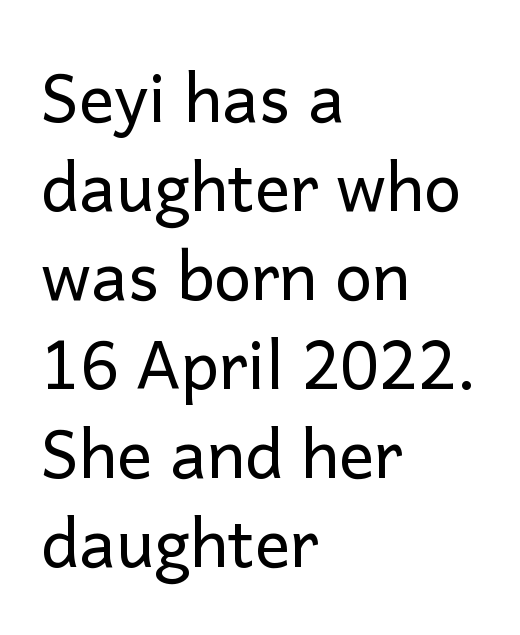
Line beginnings align vertically; line endings do not. No letter is thick-stroked: the sample isn't bold. Vertically, the passage feels balanced, rows spaced as you'd expect. Plain, unruled lines of type. The rendering keeps characters at their native spacing. These lines were composed using upright roman letters.
